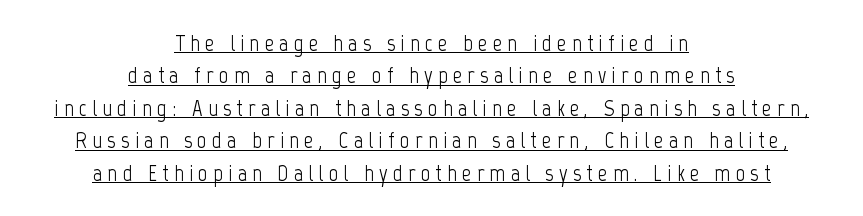
{"italic": "no", "bold": "no", "underline": "yes", "align": "center", "line_spacing": "normal", "line_spacing_ratio": 1.41, "letter_spacing": "wide", "letter_spacing_em": 0.23, "glyph_px": 23}
